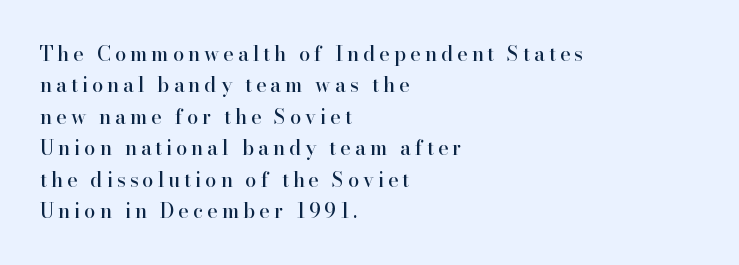
Q: Is the text italic (slanted)? A: No, it is upright.
Q: Is the text underlined? A: No.
Q: How is the paragraph aligned? A: Left-aligned.
Q: Is the spacing between letters normal or unusually wide? A: Unusually wide.
Q: Is the spacing between lines tight, normal or loose? A: Normal.
